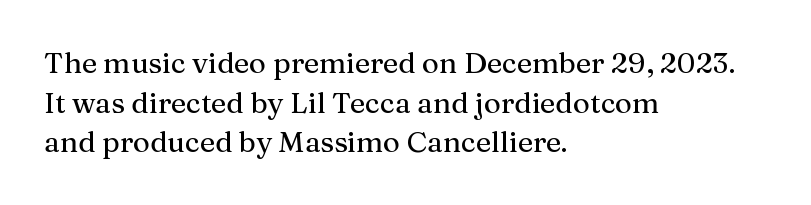
The image shows 29 px serif type, upright; set left-aligned, normal line spacing (1.37x), normal letter spacing, not underlined; medium stroke contrast and a medium x-height.
